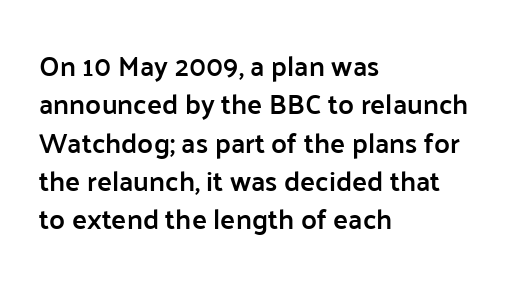
Q: Is the text bold? A: Semi-bold.
Q: Is the text italic (slanted)? A: No, it is upright.
Q: Is the typeface a serif or a sans-serif typeface? A: Sans-serif.
Q: Is the text underlined? A: No.
Q: How is the paragraph aligned? A: Left-aligned.
Q: Is the spacing between letters normal or unusually wide? A: Normal.
Q: Is the spacing between lines tight, normal or loose? A: Normal.
Q: Width (condensed, normal, or wide)? A: Normal.
Q: Stroke contrast? A: Low.
Q: x-height? A: Medium.
Q: Monospaced? A: No.
